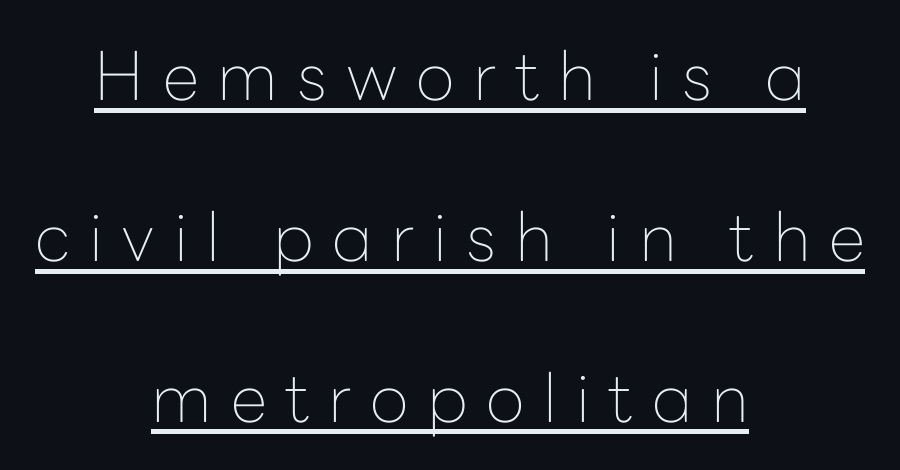
The image shows 67 px thin sans-serif type, upright; set centered, loose line spacing (2.4x), unusually wide letter spacing (+0.28 em), underlined; low stroke contrast and a medium x-height.
